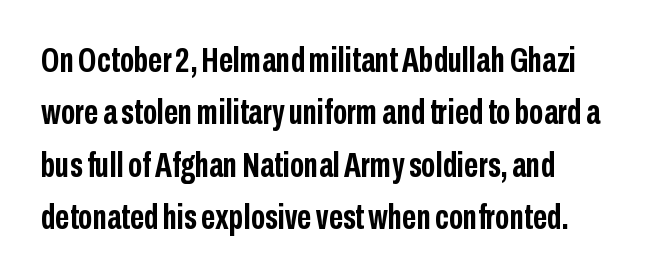
Q: Is the text bold? A: Yes.
Q: Is the text italic (slanted)? A: No, it is upright.
Q: Is the typeface a serif or a sans-serif typeface? A: Sans-serif.
Q: Is the text underlined? A: No.
Q: How is the paragraph aligned? A: Left-aligned.
Q: Is the spacing between letters normal or unusually wide? A: Normal.
Q: Is the spacing between lines tight, normal or loose? A: Normal.
Q: Width (condensed, normal, or wide)? A: Condensed.
Q: Stroke contrast? A: Low.
Q: x-height? A: Medium.
Q: Monospaced? A: No.
